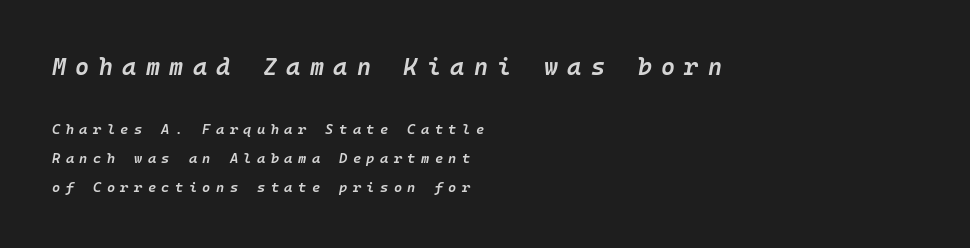
{"italic": "yes", "lean": "right", "slant_degrees": 10, "bold": "semi", "underline": "no", "align": "left", "line_spacing": "loose", "line_spacing_ratio": 2.07, "letter_spacing": "wide", "letter_spacing_em": 0.39, "larger_block": "first", "size_ratio": 1.71, "glyph_px": 24}
